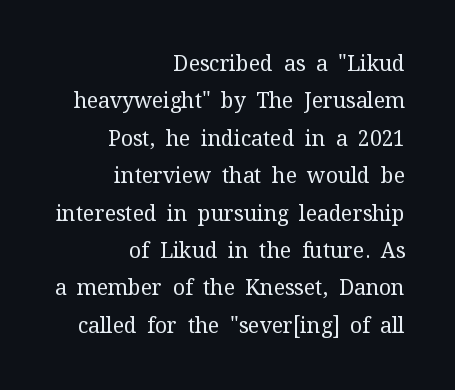
Bold? No — there's no thickening of the strokes. A typesetter would call this zero additional tracking. Typeset ragged left — the right edge is the straight one. Just letters on the line, the space beneath them empty. This is the regular roman posture of the typeface.
